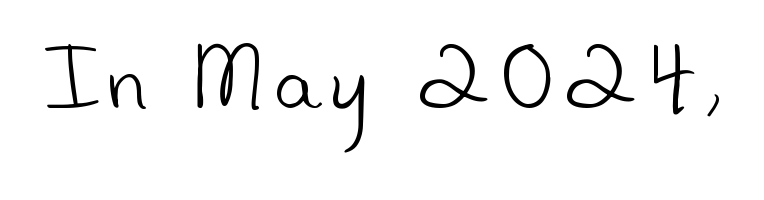
Clear beneath every line of the passage. Weight class: somewhere from thin through regular. Each letter's strokes conclude bluntly, with no projecting serifs. The type is letterspaced generously, with wide tracking. Think of a printed novel: that variable character pitch is what you see here.
